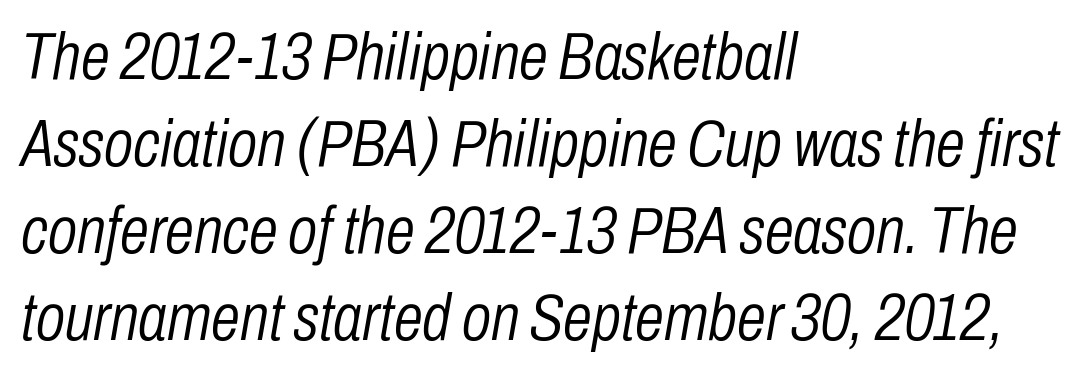
{"italic": "yes", "lean": "right", "slant_degrees": 10, "bold": "no", "weight": "light", "width": "condensed", "stroke_contrast": "low", "x_height": "medium", "monospaced": "no", "underline": "no", "align": "left", "line_spacing": "normal", "line_spacing_ratio": 1.32, "letter_spacing": "normal", "letter_spacing_em": 0.0, "glyph_px": 66}
